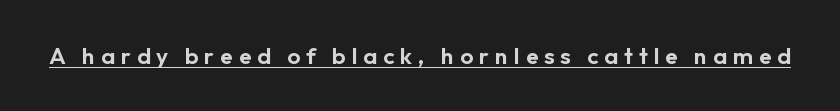
Q: Is the text italic (slanted)? A: No, it is upright.
Q: Is the text underlined? A: Yes.
Q: Is the spacing between letters normal or unusually wide? A: Unusually wide.
